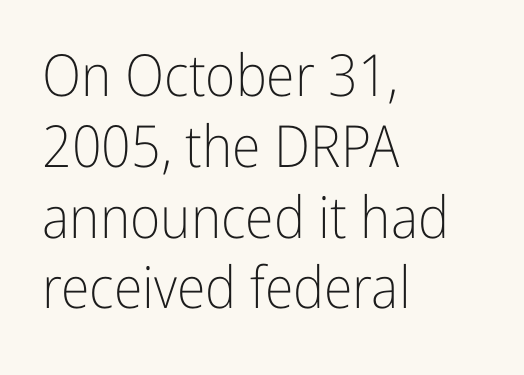
A bare baseline throughout the passage. The passage is arranged the way most books set body copy — flush left. Spacing verdict: proportional, widths tailored to each character. This sample uses an upright cut, with every glyph sitting square on the baseline.
